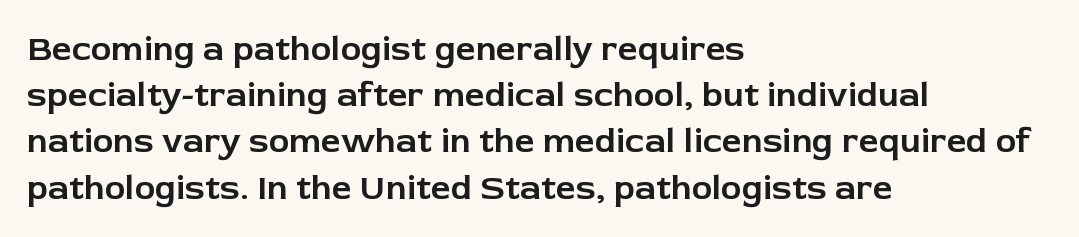
No extra tracking has been applied to these lines. Each letter's strokes conclude bluntly, with no projecting serifs. Any mark beneath the type? The region is blank. Looks like regular typesetting: each glyph gets only the width it needs. Short and long lines alike share a common starting point at left. In terms of posture, this sample is upright.
